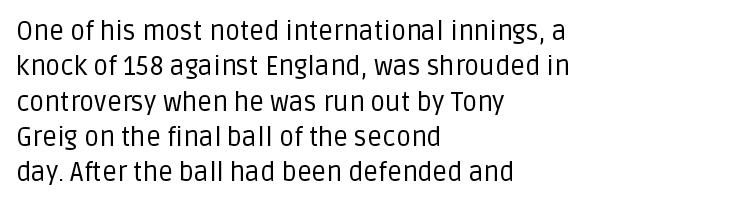
The image shows 26 px text type, upright; set left-aligned, normal line spacing (1.36x), normal letter spacing, not underlined.
